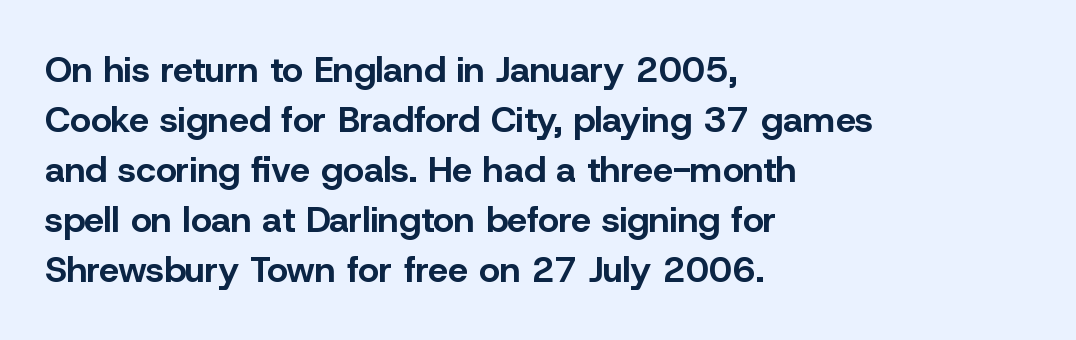
{"serif": "no", "italic": "no", "bold": "yes", "weight": "bold", "width": "normal", "stroke_contrast": "low", "x_height": "medium", "monospaced": "no", "underline": "no", "align": "left", "line_spacing": "normal", "line_spacing_ratio": 1.39, "letter_spacing": "normal", "letter_spacing_em": 0.0, "glyph_px": 36}
